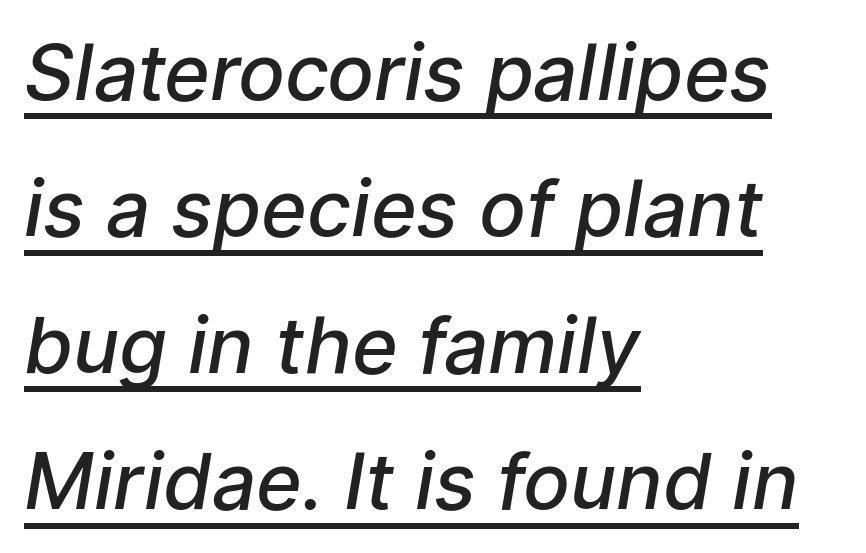
The rendering uses natural spacing where letterforms have individual widths. The typesetting leans somewhat heavy: a semibold. Which margin do the lines hug? The left one — the right edge is uneven. The gaps between neighbouring characters are ordinary and unremarkable. Look at the bottom of the vertical strokes: they stop flat, with no serifs. Students, observe the line beneath the letters — that is underlining.
